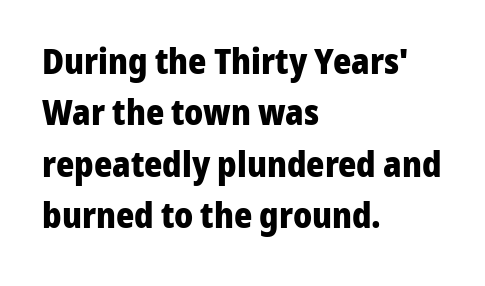
Each letter's strokes conclude bluntly, with no projecting serifs. Do the characters align in a grid? No, the font is proportional. The paragraph shown leans on its left margin. Each word holds together tightly as a unit, with standard inter-letter gaps. Unmarked baselines from the first word to the last. Quick note: not italic, upright.
